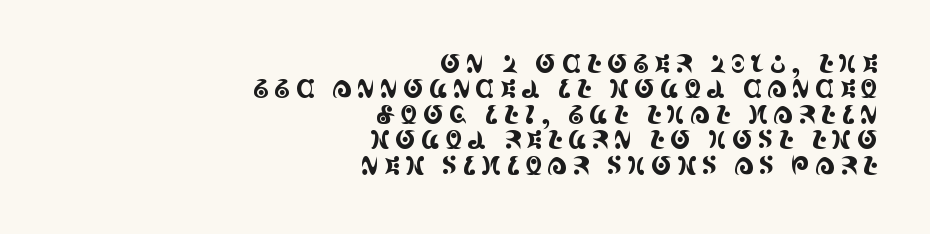
Type without underlining. These lines were composed using upright roman letters. Line ends are locked; line starts wander. Whoever set this chose condensed vertical rhythm over breathing room.
